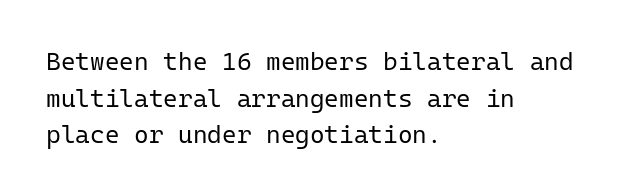
The image shows 25 px text type, upright; set left-aligned, normal line spacing (1.47x), normal letter spacing, not underlined.
